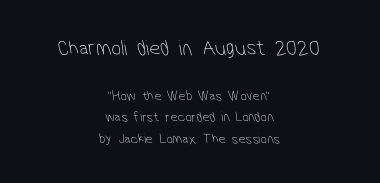
{"bold": "no", "underline": "no", "align": "center", "line_spacing": "normal", "line_spacing_ratio": 1.52, "letter_spacing": "normal", "letter_spacing_em": 0.0, "larger_block": "first", "size_ratio": 1.57, "glyph_px": 22}
